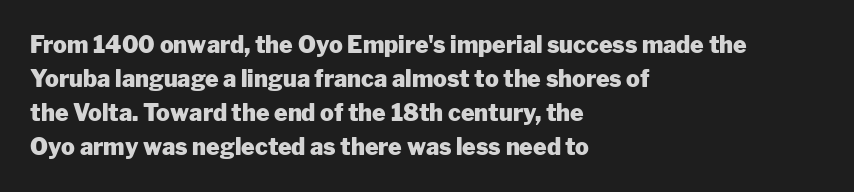
Q: Is the text bold? A: Yes.
Q: Is the text italic (slanted)? A: No, it is upright.
Q: Is the text underlined? A: No.
Q: How is the paragraph aligned? A: Left-aligned.
Q: Is the spacing between letters normal or unusually wide? A: Normal.
Q: Is the spacing between lines tight, normal or loose? A: Normal.
